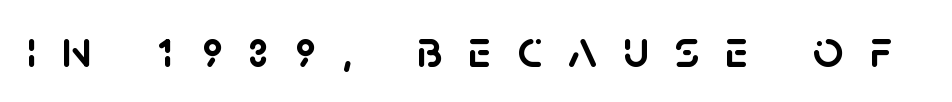
Q: Is the text italic (slanted)? A: No, it is upright.
Q: Is the typeface a serif or a sans-serif typeface? A: Sans-serif.
Q: Is the text underlined? A: No.
Q: Is the spacing between letters normal or unusually wide? A: Unusually wide.
Q: Width (condensed, normal, or wide)? A: Normal.
Q: Stroke contrast? A: Low.
Q: x-height? A: Large.
Q: Monospaced? A: No.
